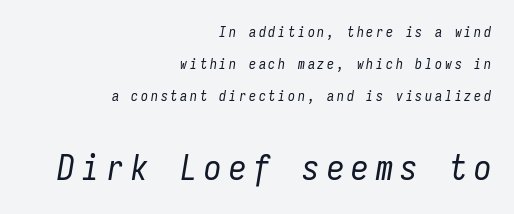
Q: Is the text bold? A: No.
Q: Is the text italic (slanted)? A: Yes, it leans right by about 9 degrees.
Q: Is the text underlined? A: No.
Q: How is the paragraph aligned? A: Right-aligned.
Q: Is the spacing between letters normal or unusually wide? A: Unusually wide.
Q: Is the spacing between lines tight, normal or loose? A: Loose.
Q: Which block of text is set in a larger size, the first (top) or the second (bottom)? A: The second (bottom) one.
Q: Width (condensed, normal, or wide)? A: Condensed.
Q: Stroke contrast? A: Low.
Q: x-height? A: Medium.
Q: Monospaced? A: Yes.
